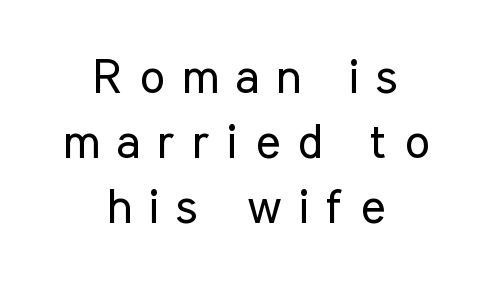
{"serif": "no", "italic": "no", "bold": "no", "weight": "regular", "width": "condensed", "stroke_contrast": "low", "x_height": "medium", "monospaced": "no", "underline": "no", "align": "center", "line_spacing": "normal", "line_spacing_ratio": 1.38, "letter_spacing": "wide", "letter_spacing_em": 0.37, "glyph_px": 47}
